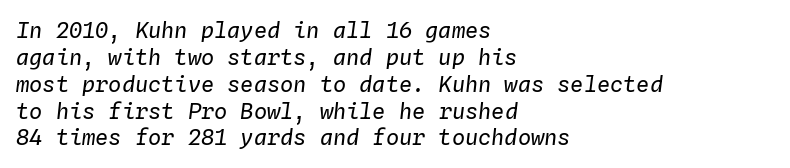
The image shows 22 px text type, italic (leaning right); set left-aligned, line spacing 1.22x, normal letter spacing, not underlined.
